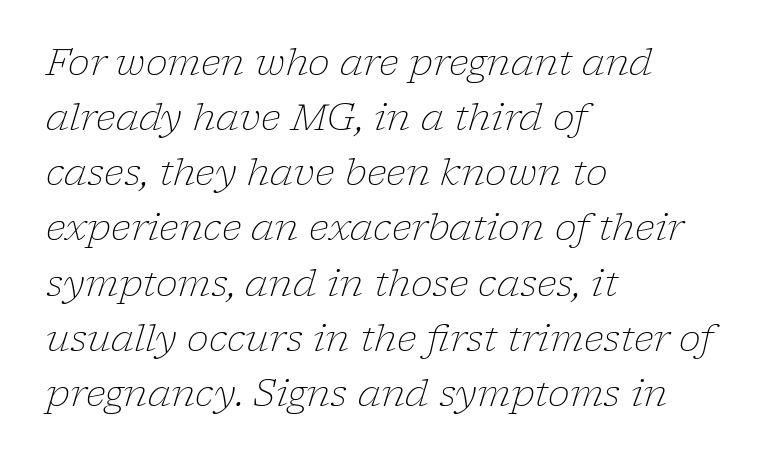
The image shows 37 px light serif type, italic (leaning right); set left-aligned, normal line spacing (1.49x), normal letter spacing, not underlined; low stroke contrast and a medium x-height.
